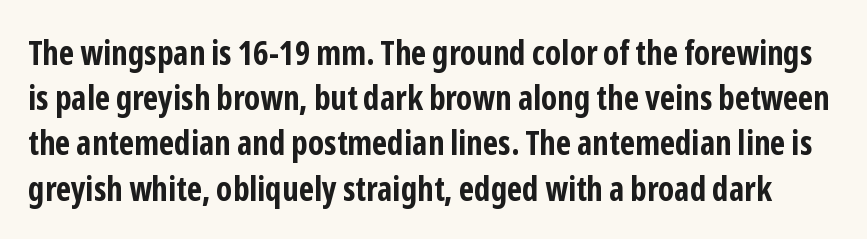
{"serif": "no", "italic": "no", "bold": "yes", "weight": "bold", "width": "condensed", "stroke_contrast": "low", "x_height": "medium", "monospaced": "no", "underline": "no", "line_spacing": "normal", "line_spacing_ratio": 1.33, "letter_spacing": "normal", "letter_spacing_em": 0.0, "glyph_px": 34}
